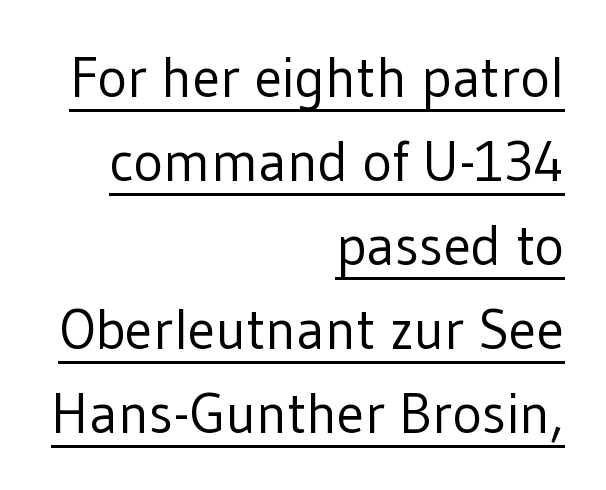
{"serif": "no", "italic": "no", "bold": "no", "weight": "regular", "width": "normal", "stroke_contrast": "low", "x_height": "medium", "monospaced": "no", "underline": "yes", "align": "right", "line_spacing": "normal", "line_spacing_ratio": 1.5, "letter_spacing": "normal", "letter_spacing_em": 0.0, "glyph_px": 56}
